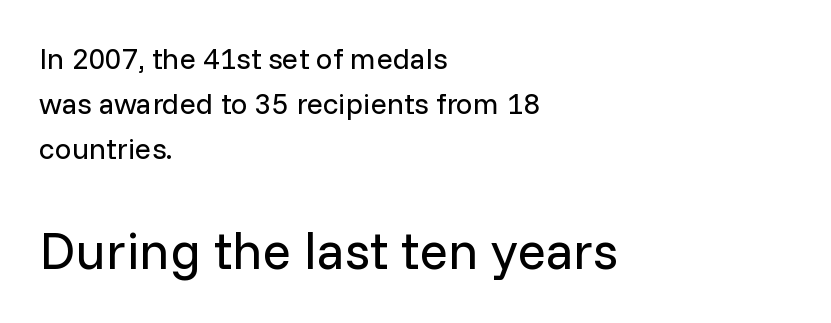
Q: Is the text bold? A: No.
Q: Is the text italic (slanted)? A: No, it is upright.
Q: Is the typeface a serif or a sans-serif typeface? A: Sans-serif.
Q: Is the text underlined? A: No.
Q: How is the paragraph aligned? A: Left-aligned.
Q: Is the spacing between letters normal or unusually wide? A: Normal.
Q: Is the spacing between lines tight, normal or loose? A: Normal.
Q: Which block of text is set in a larger size, the first (top) or the second (bottom)? A: The second (bottom) one.
Q: Width (condensed, normal, or wide)? A: Normal.
Q: Stroke contrast? A: Low.
Q: x-height? A: Medium.
Q: Monospaced? A: No.
